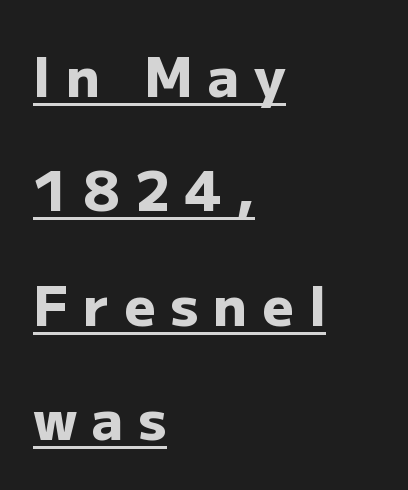
Q: Is the text bold? A: Yes.
Q: Is the text italic (slanted)? A: No, it is upright.
Q: Is the typeface a serif or a sans-serif typeface? A: Sans-serif.
Q: Is the text underlined? A: Yes.
Q: How is the paragraph aligned? A: Left-aligned.
Q: Is the spacing between letters normal or unusually wide? A: Unusually wide.
Q: Is the spacing between lines tight, normal or loose? A: Loose.
Q: Width (condensed, normal, or wide)? A: Normal.
Q: Stroke contrast? A: Low.
Q: x-height? A: Medium.
Q: Monospaced? A: No.
